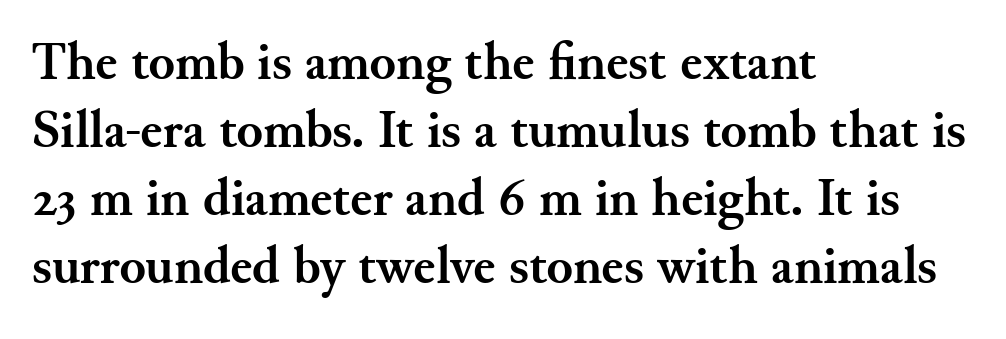
Q: Is the text bold? A: Yes.
Q: Is the text italic (slanted)? A: No, it is upright.
Q: Is the typeface a serif or a sans-serif typeface? A: Serif.
Q: Is the text underlined? A: No.
Q: How is the paragraph aligned? A: Left-aligned.
Q: Is the spacing between letters normal or unusually wide? A: Normal.
Q: Is the spacing between lines tight, normal or loose? A: Normal.
Q: Width (condensed, normal, or wide)? A: Normal.
Q: Stroke contrast? A: Medium.
Q: x-height? A: Small.
Q: Monospaced? A: No.
